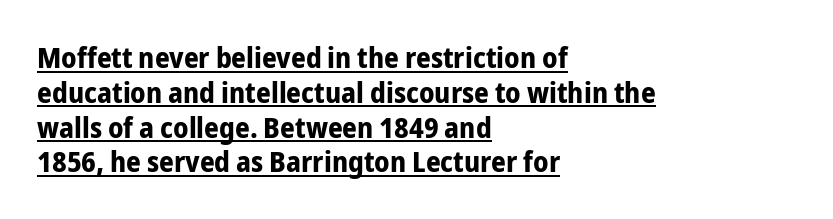
Q: Is the text bold? A: Yes.
Q: Is the text italic (slanted)? A: No, it is upright.
Q: Is the typeface a serif or a sans-serif typeface? A: Sans-serif.
Q: Is the text underlined? A: Yes.
Q: How is the paragraph aligned? A: Left-aligned.
Q: Is the spacing between letters normal or unusually wide? A: Normal.
Q: Width (condensed, normal, or wide)? A: Condensed.
Q: Stroke contrast? A: Low.
Q: x-height? A: Medium.
Q: Monospaced? A: No.
